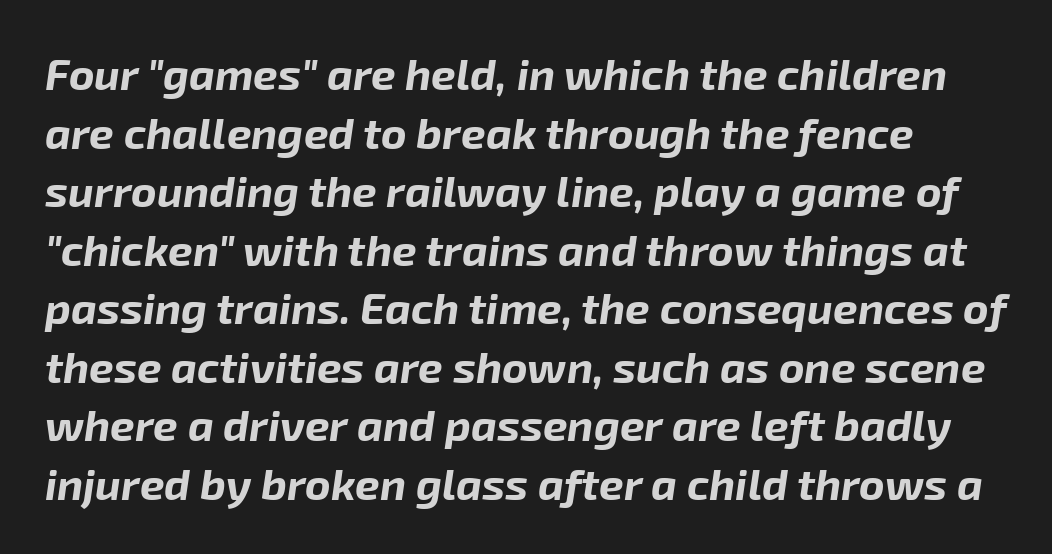
The image shows 44 px bold type, italic (leaning right); set normal line spacing (1.33x), normal letter spacing, not underlined; low stroke contrast and a medium x-height.
